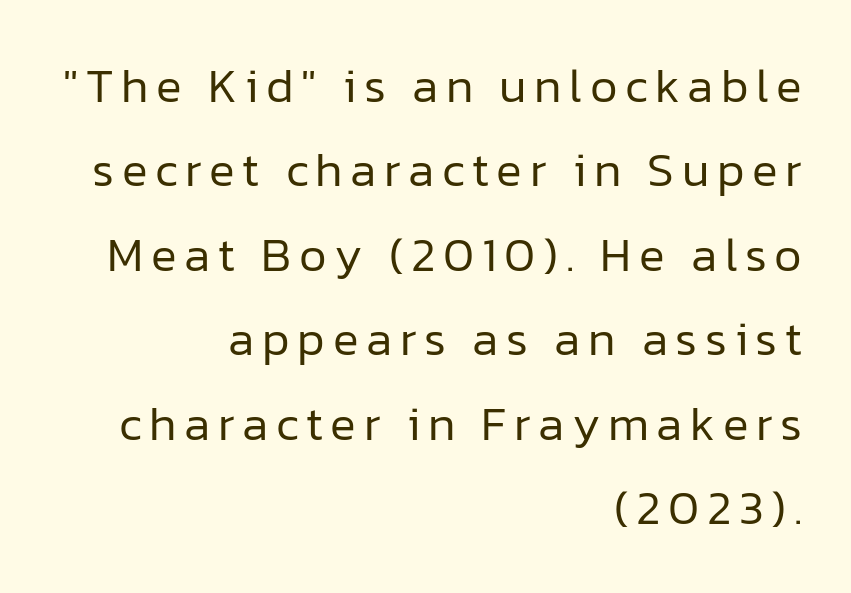
The letters advance in unequal steps, a hallmark of proportional type. Heaviness? Minimal to ordinary, like unemphasized prose. Check where the strokes stop: nothing finishes them off — pure sans. Horizontally, the lines are justified to the trailing edge only. Descenders are the only things crossing below the line. Every character sits straight up, as roman type does.
